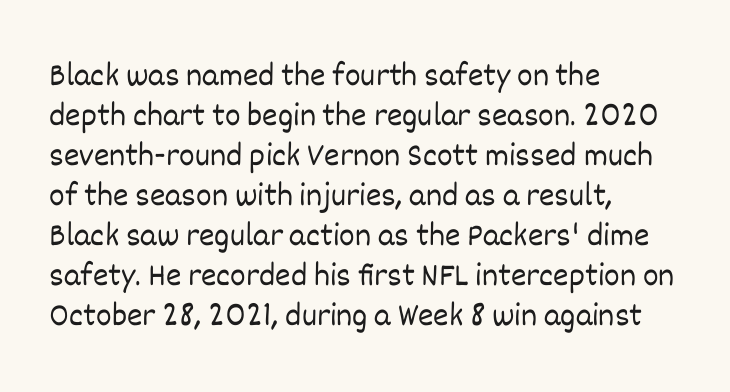
Honestly, there is no underline to notice here at all. The rendering keeps characters at their native spacing. The passage shown is typed in a proportional face where columns would drift. The weight tops out at a normal text grade. It's the straight-up-and-down kind of type.
